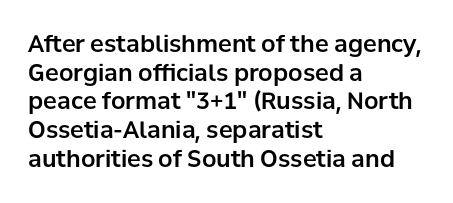
Quick note: not italic, upright. The letters sit at their default tracking, neither squeezed nor spread. The space between consecutive lines is moderate. This sample is left-justified, so line endings fall wherever the words run out. The string is rendered with underlining switched off.
